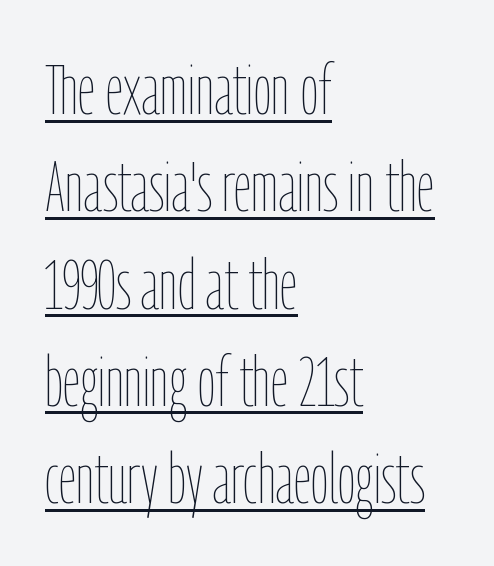
Weight: regular or lighter. Posture: straight, roman, zero tilt. These lines sit exactly where default settings would place them. Notice how the passage keeps a crisp vertical edge on the left only. Proportional: the letters do not fall into vertical columns.
